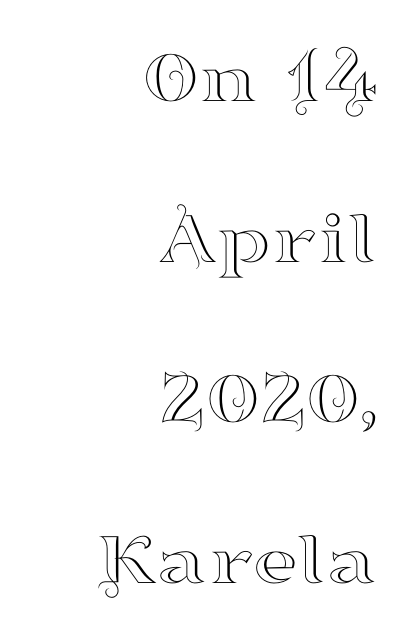
{"serif": "yes", "italic": "no", "width": "wide", "stroke_contrast": "high", "x_height": "small", "monospaced": "no", "underline": "no", "align": "right", "line_spacing": "loose", "line_spacing_ratio": 2.06, "letter_spacing": "normal", "letter_spacing_em": 0.0, "glyph_px": 78}
